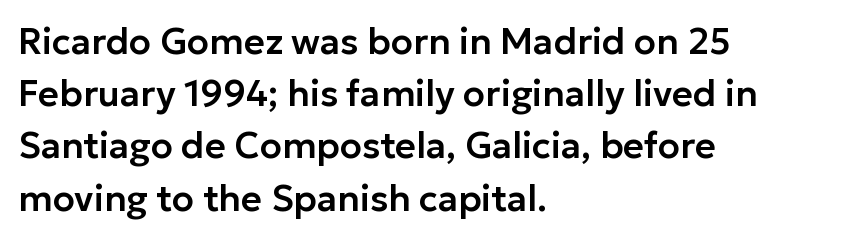
{"serif": "no", "italic": "no", "width": "normal", "stroke_contrast": "low", "x_height": "medium", "monospaced": "no", "underline": "no", "align": "left", "line_spacing": "normal", "line_spacing_ratio": 1.45, "letter_spacing": "normal", "letter_spacing_em": 0.0, "glyph_px": 36}
